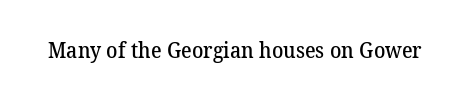
Here the glyphs are tracked normally, forming tight word shapes. Compared with an ordinary text face, these strokes are moderately heavier — a semibold. The space beneath each line is pristine and unruled.
